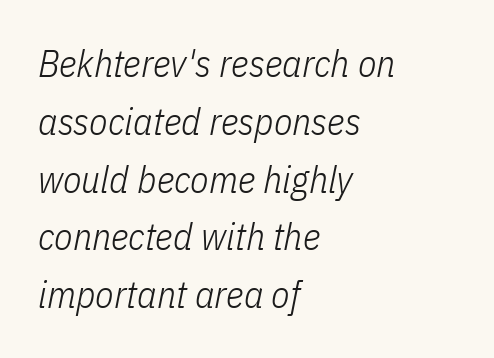
Looks like regular typesetting: each glyph gets only the width it needs. The lettering tilts uniformly, giving the passage an italic look. Any mark beneath the type? The region is blank. The type is set solid horizontally, with unmodified tracking. Successive baselines arrive at the customary interval.
